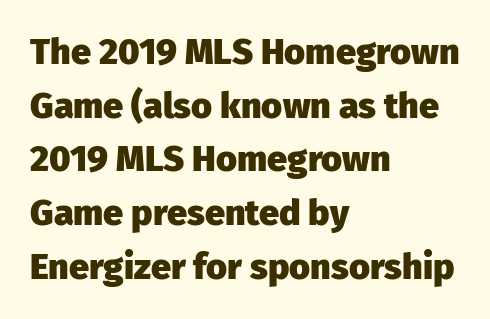
{"serif": "no", "italic": "no", "bold": "yes", "weight": "heavy", "width": "normal", "stroke_contrast": "low", "x_height": "medium", "monospaced": "no", "underline": "no", "align": "left", "line_spacing": "normal", "line_spacing_ratio": 1.49, "letter_spacing": "normal", "letter_spacing_em": 0.0, "glyph_px": 36}
